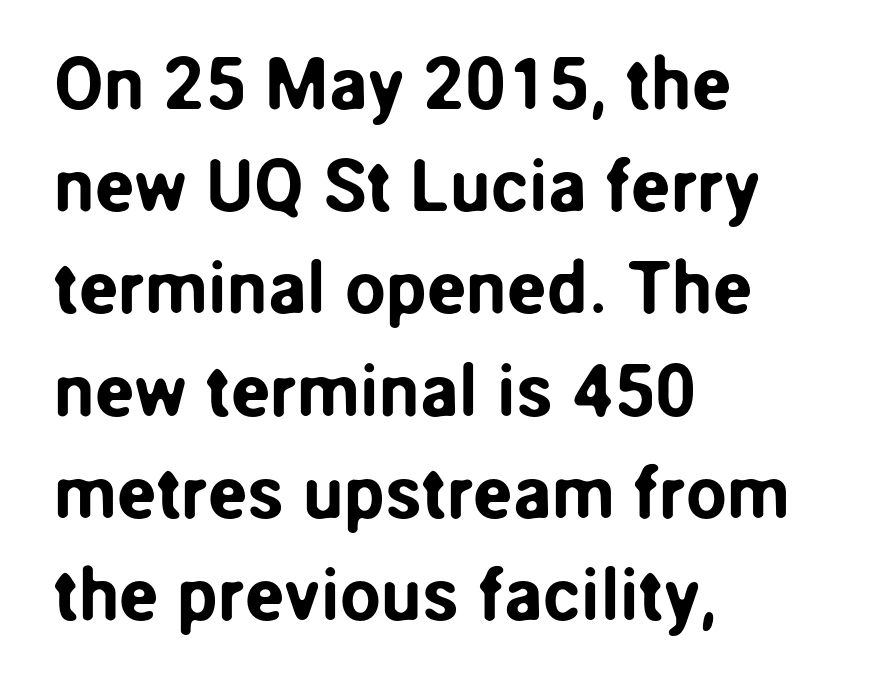
{"serif": "no", "italic": "no", "width": "normal", "stroke_contrast": "low", "x_height": "medium", "monospaced": "no", "underline": "no", "align": "left", "line_spacing": "normal", "line_spacing_ratio": 1.4, "letter_spacing": "normal", "letter_spacing_em": 0.0, "glyph_px": 73}
